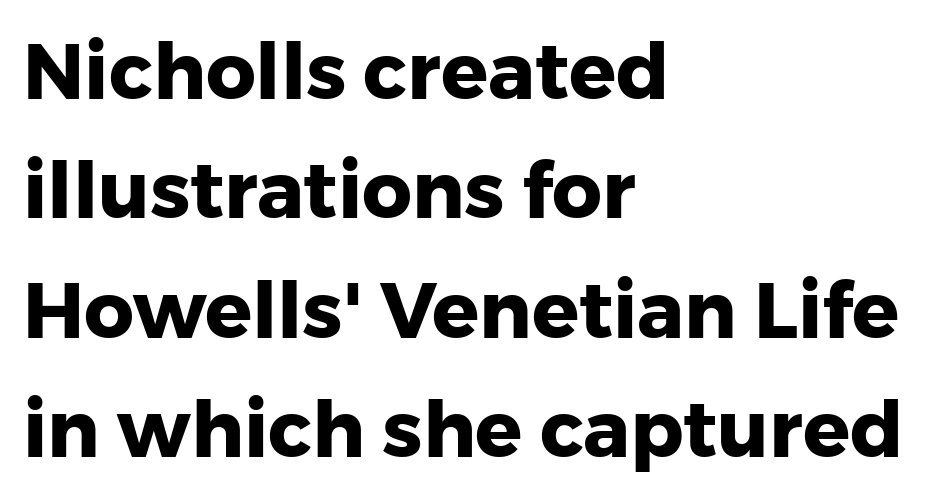
Q: Is the text bold? A: Yes.
Q: Is the text italic (slanted)? A: No, it is upright.
Q: Is the typeface a serif or a sans-serif typeface? A: Sans-serif.
Q: Is the text underlined? A: No.
Q: How is the paragraph aligned? A: Left-aligned.
Q: Is the spacing between letters normal or unusually wide? A: Normal.
Q: Is the spacing between lines tight, normal or loose? A: Normal.
Q: Width (condensed, normal, or wide)? A: Normal.
Q: Stroke contrast? A: Low.
Q: x-height? A: Medium.
Q: Monospaced? A: No.
